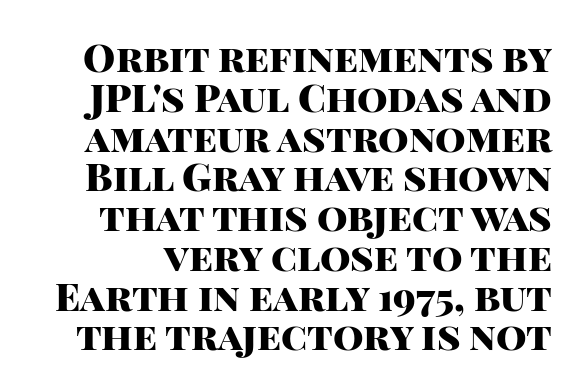
Q: Is the text bold? A: Yes.
Q: Is the text italic (slanted)? A: No, it is upright.
Q: Is the typeface a serif or a sans-serif typeface? A: Sans-serif.
Q: Is the text underlined? A: No.
Q: Is the spacing between letters normal or unusually wide? A: Normal.
Q: Is the spacing between lines tight, normal or loose? A: Tight.
Q: Width (condensed, normal, or wide)? A: Normal.
Q: Stroke contrast? A: High.
Q: x-height? A: Large.
Q: Monospaced? A: No.
